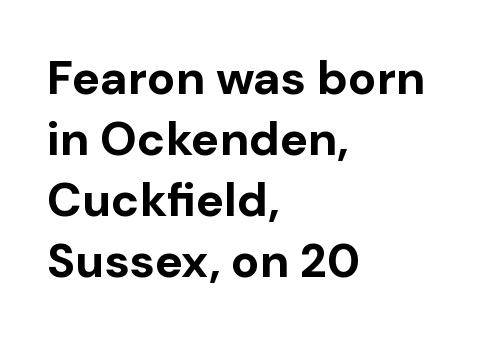
Is this a sans? Yes — the strokes have no serifs. The letters stand upright; this is a roman face. Character widths vary here, with narrow letters taking less room than wide ones. Casual observation: everything's shoved over to the left. Default kerning and tracking; the words read as compact shapes. The passage shown is not underscored anywhere.
